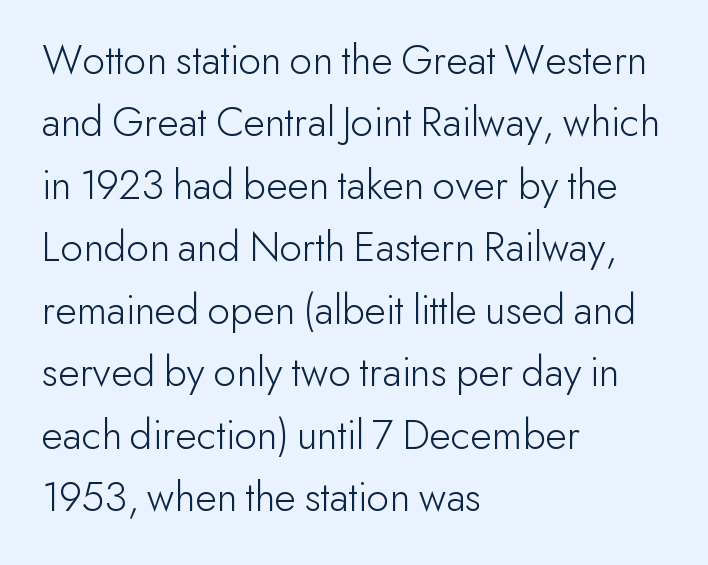
{"serif": "no", "italic": "no", "bold": "no", "weight": "light", "width": "normal", "stroke_contrast": "low", "x_height": "small", "monospaced": "no", "underline": "no", "align": "left", "line_spacing": "normal", "line_spacing_ratio": 1.42, "letter_spacing": "normal", "letter_spacing_em": 0.0, "glyph_px": 44}
